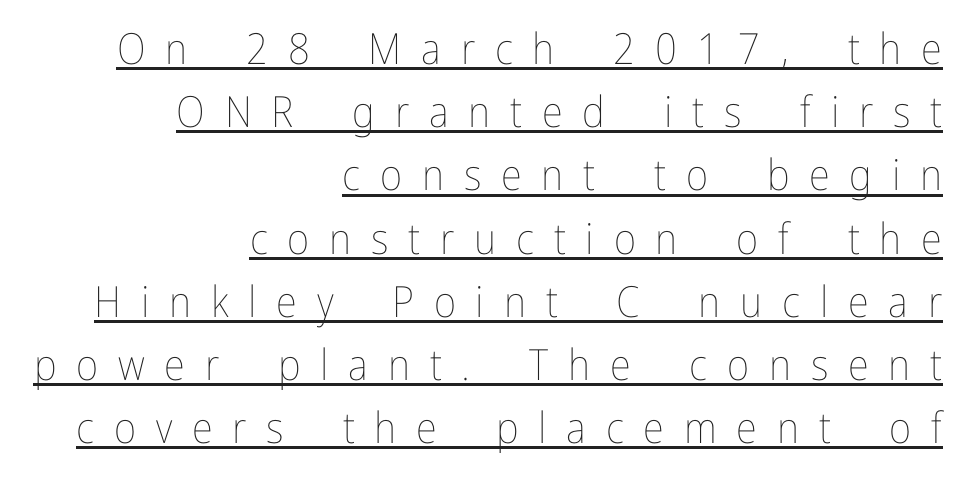
A student would call this right alignment; a typographer would say flush right, rag left. Students, observe the line beneath the letters — that is underlining. Letter spacing: wide. The letterforms sit at book weight or below.
